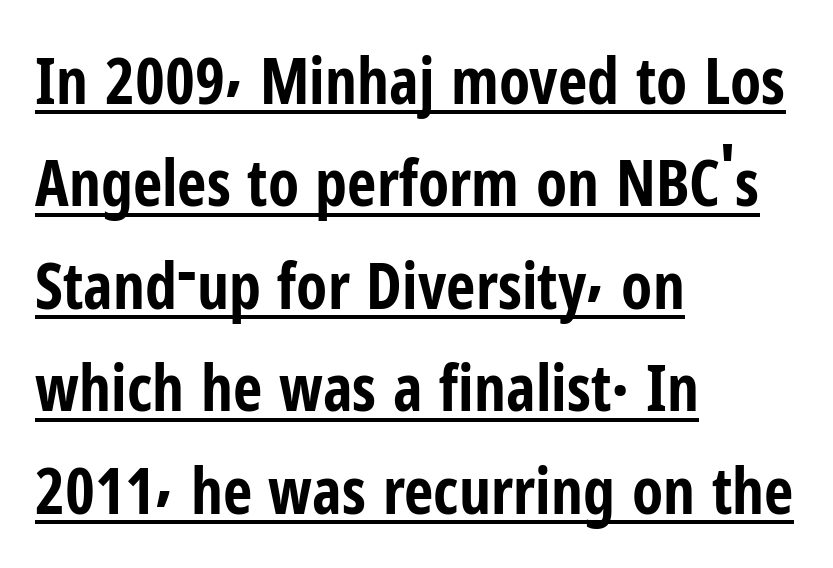
Q: Is the text bold? A: Yes.
Q: Is the text italic (slanted)? A: No, it is upright.
Q: Is the typeface a serif or a sans-serif typeface? A: Sans-serif.
Q: Is the text underlined? A: Yes.
Q: How is the paragraph aligned? A: Left-aligned.
Q: Is the spacing between letters normal or unusually wide? A: Normal.
Q: Is the spacing between lines tight, normal or loose? A: Normal.
Q: Width (condensed, normal, or wide)? A: Condensed.
Q: Stroke contrast? A: Low.
Q: x-height? A: Medium.
Q: Monospaced? A: No.
